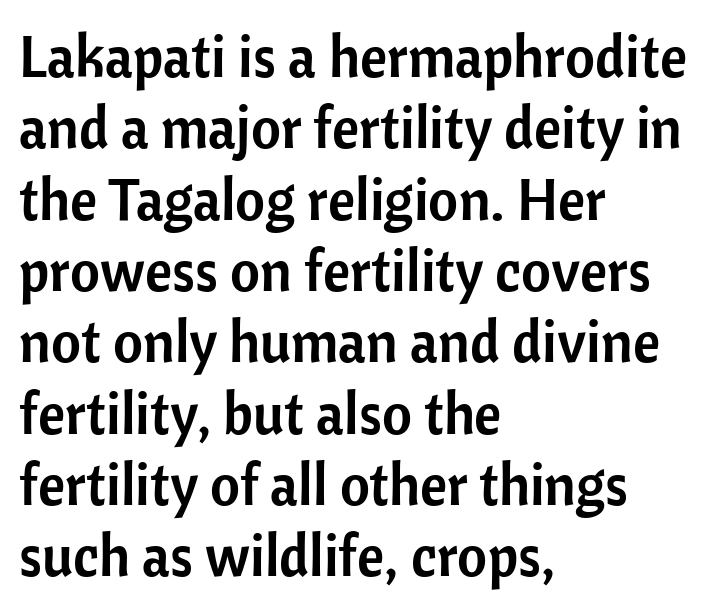
The letters advance in unequal steps, a hallmark of proportional type. A roman cut, with each character standing at attention. The lines are quadded left. The face used here is a sans, in the tradition of grotesques and geometrics.
